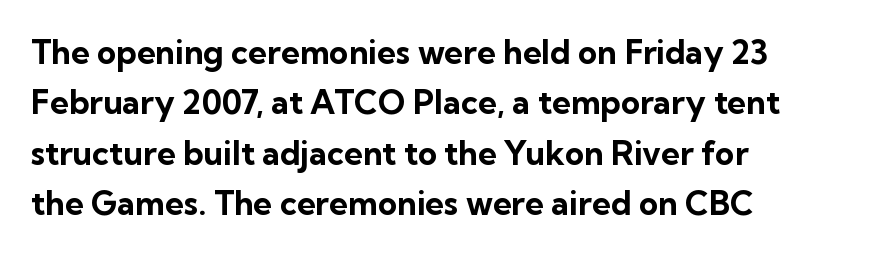
{"serif": "no", "italic": "no", "bold": "yes", "weight": "bold", "width": "normal", "stroke_contrast": "low", "x_height": "medium", "monospaced": "no", "underline": "no", "align": "left", "line_spacing": "normal", "line_spacing_ratio": 1.53, "letter_spacing": "normal", "letter_spacing_em": 0.0, "glyph_px": 33}
